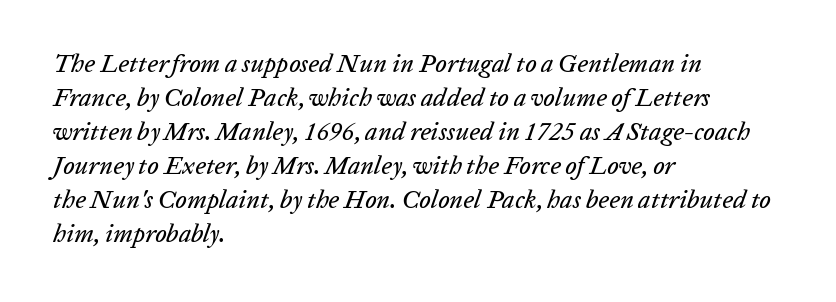
{"italic": "yes", "lean": "right", "slant_degrees": 20, "underline": "no", "align": "left", "line_spacing": "normal", "line_spacing_ratio": 1.36, "letter_spacing": "normal", "letter_spacing_em": 0.0, "glyph_px": 25}
